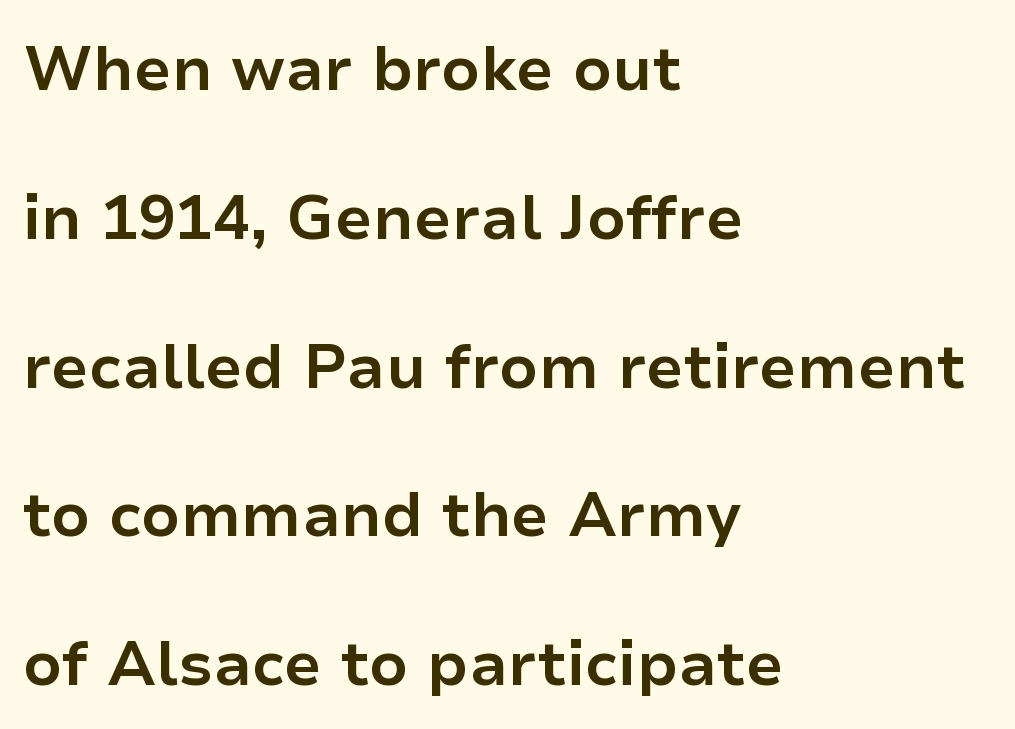
{"serif": "no", "italic": "no", "bold": "yes", "weight": "bold", "width": "normal", "stroke_contrast": "low", "x_height": "medium", "monospaced": "no", "underline": "no", "align": "left", "line_spacing": "loose", "line_spacing_ratio": 2.4, "letter_spacing": "normal", "letter_spacing_em": 0.0, "glyph_px": 62}
